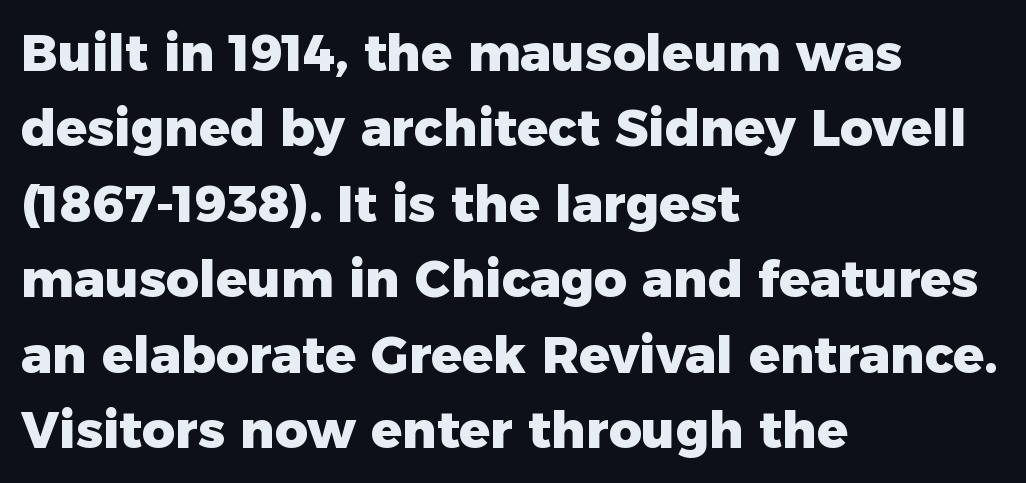
The image shows 51 px heavy sans-serif type, upright; set left-aligned, normal line spacing (1.48x), normal letter spacing, not underlined; low stroke contrast and a medium x-height.
